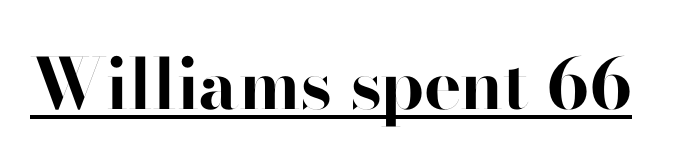
The image shows 70 px bold sans-serif type, upright; set normal letter spacing, underlined; high stroke contrast and a small x-height.
